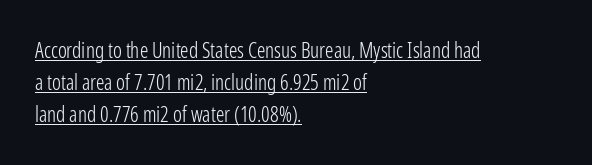
The image shows 21 px text type, upright; set left-aligned, normal line spacing (1.53x), normal letter spacing, underlined.
